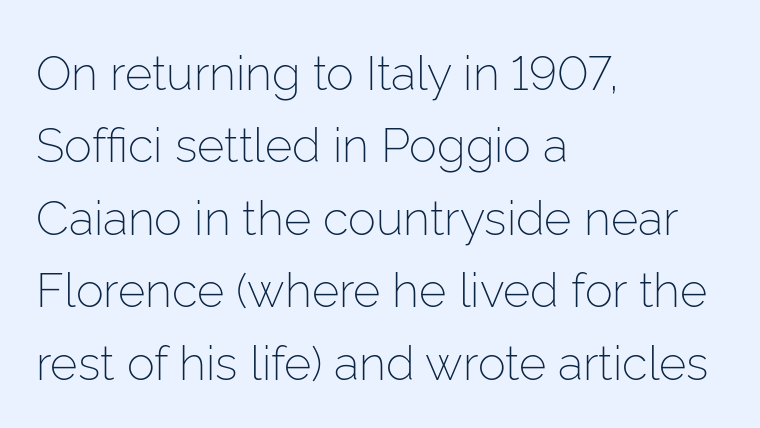
{"serif": "no", "italic": "no", "bold": "no", "weight": "light", "width": "normal", "stroke_contrast": "low", "x_height": "medium", "monospaced": "no", "underline": "no", "align": "left", "line_spacing": "normal", "line_spacing_ratio": 1.54, "letter_spacing": "normal", "letter_spacing_em": 0.0, "glyph_px": 47}
